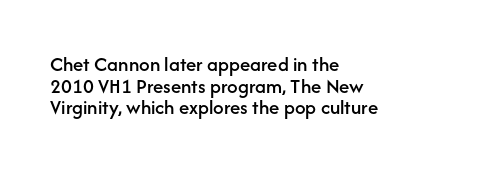
The image shows 21 px text type, upright; set left-aligned, tight line spacing (1.03x), normal letter spacing, not underlined.
